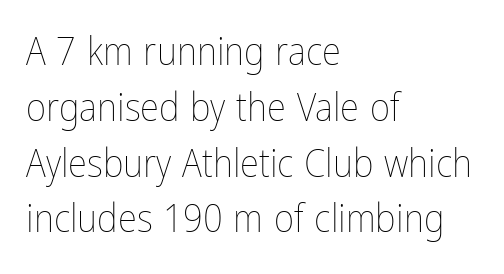
{"italic": "no", "bold": "no", "weight": "thin", "width": "condensed", "stroke_contrast": "low", "x_height": "medium", "monospaced": "no", "underline": "no", "align": "left", "line_spacing": "normal", "line_spacing_ratio": 1.43, "letter_spacing": "normal", "letter_spacing_em": 0.0, "glyph_px": 39}
